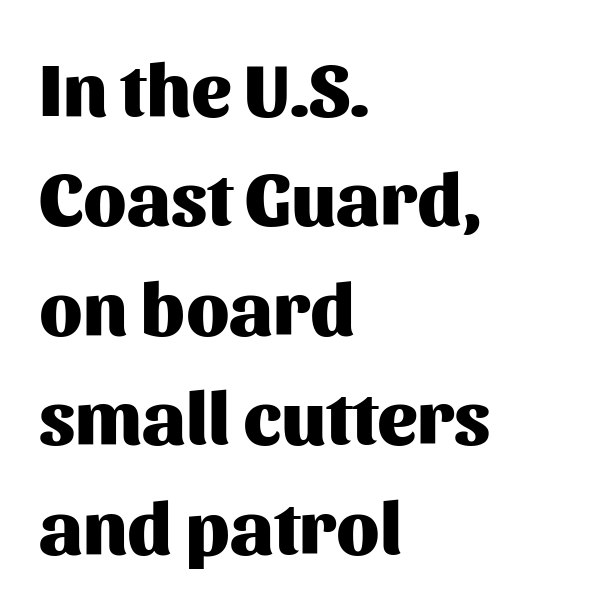
{"serif": "no", "italic": "no", "bold": "yes", "weight": "heavy", "width": "normal", "stroke_contrast": "medium", "x_height": "medium", "monospaced": "no", "underline": "no", "align": "left", "line_spacing": "normal", "line_spacing_ratio": 1.46, "letter_spacing": "normal", "letter_spacing_em": 0.0, "glyph_px": 75}
